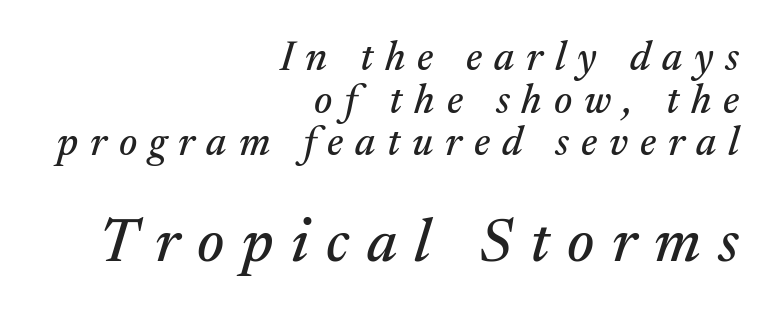
{"serif": "yes", "italic": "yes", "lean": "right", "slant_degrees": 17, "width": "normal", "stroke_contrast": "medium", "x_height": "medium", "monospaced": "no", "underline": "no", "align": "right", "line_spacing": "tight", "line_spacing_ratio": 1.04, "letter_spacing": "wide", "letter_spacing_em": 0.29, "larger_block": "second", "size_ratio": 1.49, "glyph_px": 61}
